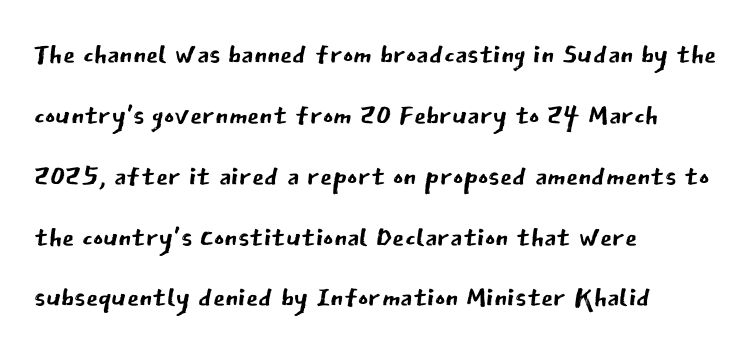
This rendering leaves character spacing at its baseline value. The compositor pushed each line to the left boundary. Check the space under the baseline: it is left empty. The weight would be labelled regular, book, light, or lighter still. Summary of vertical rhythm: regular, with standard interline spacing. Varying glyph widths throughout — classic text-font behaviour.
